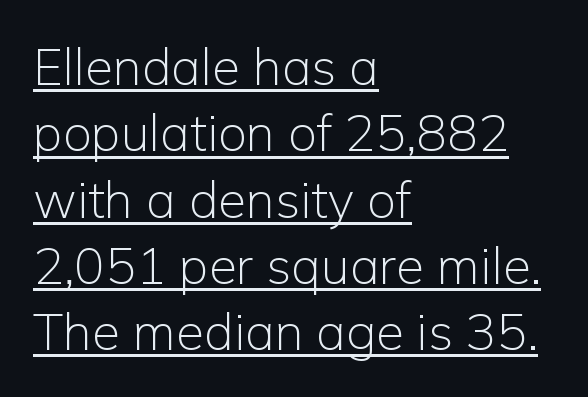
Q: Is the text bold? A: No.
Q: Is the text italic (slanted)? A: No, it is upright.
Q: Is the typeface a serif or a sans-serif typeface? A: Sans-serif.
Q: Is the text underlined? A: Yes.
Q: How is the paragraph aligned? A: Left-aligned.
Q: Is the spacing between letters normal or unusually wide? A: Normal.
Q: Is the spacing between lines tight, normal or loose? A: Normal.
Q: Width (condensed, normal, or wide)? A: Normal.
Q: Stroke contrast? A: Low.
Q: x-height? A: Medium.
Q: Monospaced? A: No.
